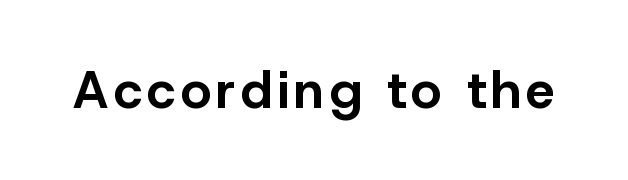
Unmarked baselines from the first word to the last. No italicization has been applied; the sample stays upright. This sample has the flowing, uneven cadence of proportional lettering. Stroke thickness is high; the sample reads as a true bold. Grotesque or geometric, the face here clearly has no serifs.
